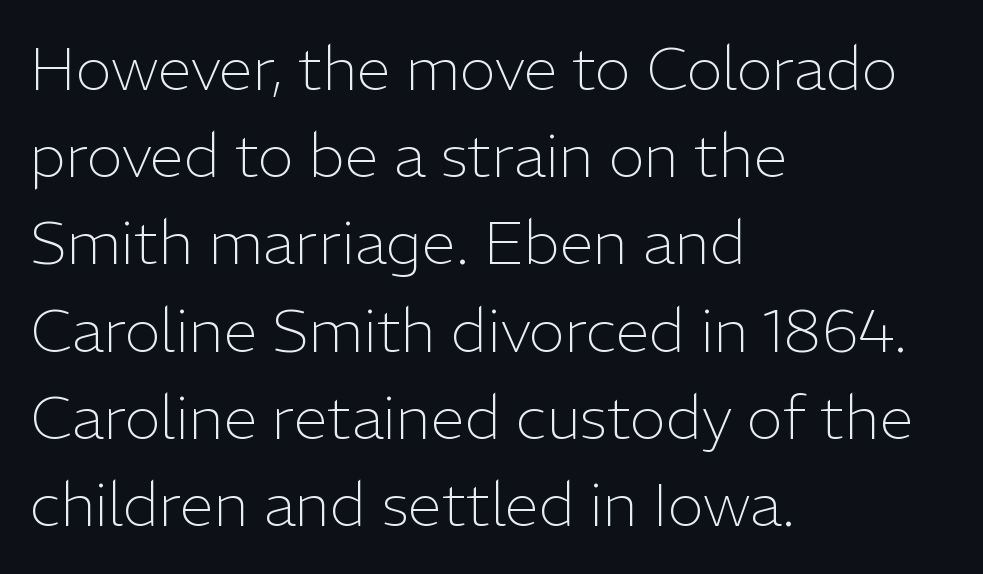
{"serif": "no", "italic": "no", "bold": "no", "weight": "light", "width": "normal", "stroke_contrast": "low", "x_height": "medium", "monospaced": "no", "underline": "no", "align": "left", "line_spacing": "normal", "line_spacing_ratio": 1.43, "letter_spacing": "normal", "letter_spacing_em": 0.0, "glyph_px": 61}
